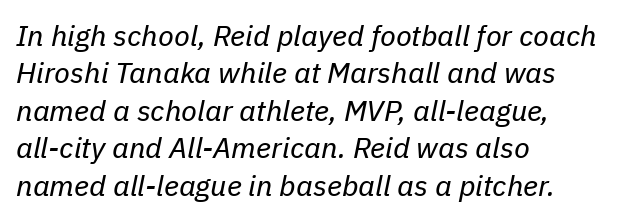
The image shows 29 px regular-weight type, italic (leaning right); set left-aligned, normal line spacing (1.29x), normal letter spacing, not underlined; low stroke contrast and a medium x-height.
